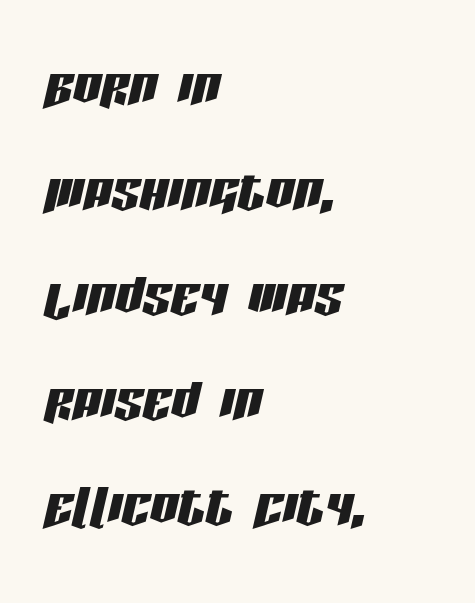
{"italic": "yes", "lean": "right", "slant_degrees": 13, "width": "condensed", "stroke_contrast": "low", "x_height": "large", "monospaced": "no", "underline": "no", "align": "left", "line_spacing": "normal", "line_spacing_ratio": 1.5, "letter_spacing": "normal", "letter_spacing_em": 0.0, "glyph_px": 70}
